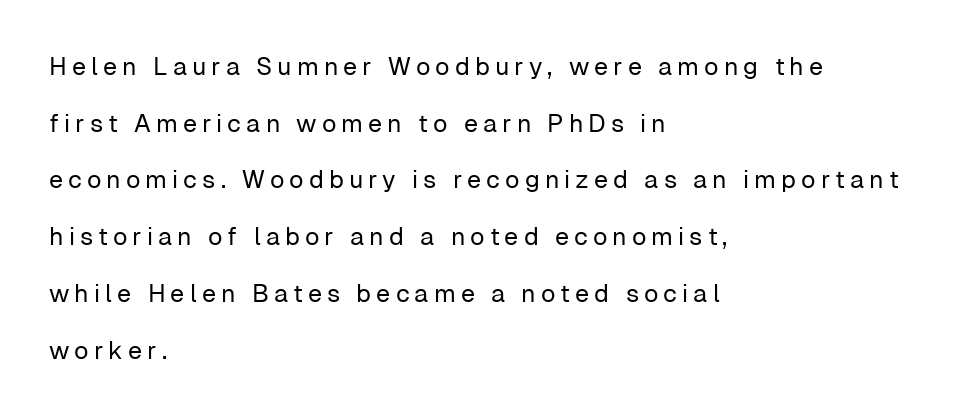
The typeface has the unassuming heft of standard copy or less. A bare baseline throughout the passage. All the whitespace from short lines collects on the right. The lettering holds an erect, upright posture throughout. One glance says open: line gaps are wider than usual.
